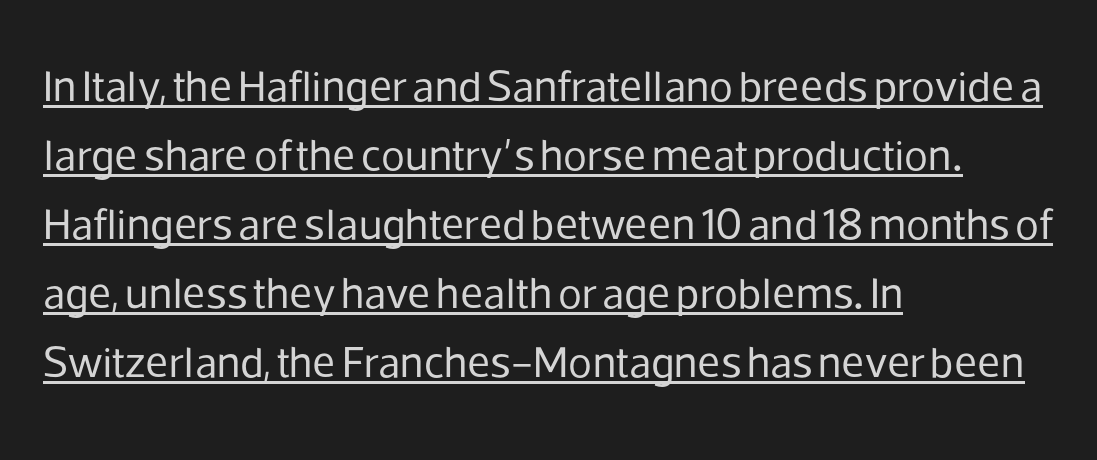
Letters have the restrained weight of plain body copy at most. The font family rendered here belongs to the sans-serif group. Each letter keeps its own natural width here, so spacing adapts to shape. Each line of the rendering has a horizontal stroke beneath the glyphs. If you measured baseline to baseline, you'd find a middling distance.
